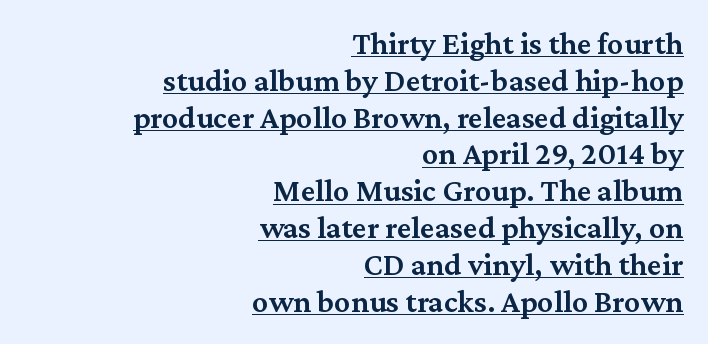
{"serif": "yes", "italic": "no", "bold": "semi", "weight": "semibold", "width": "normal", "stroke_contrast": "medium", "x_height": "medium", "monospaced": "no", "underline": "yes", "align": "right", "line_spacing": "tight", "line_spacing_ratio": 1.15, "letter_spacing": "normal", "letter_spacing_em": 0.0, "glyph_px": 32}
